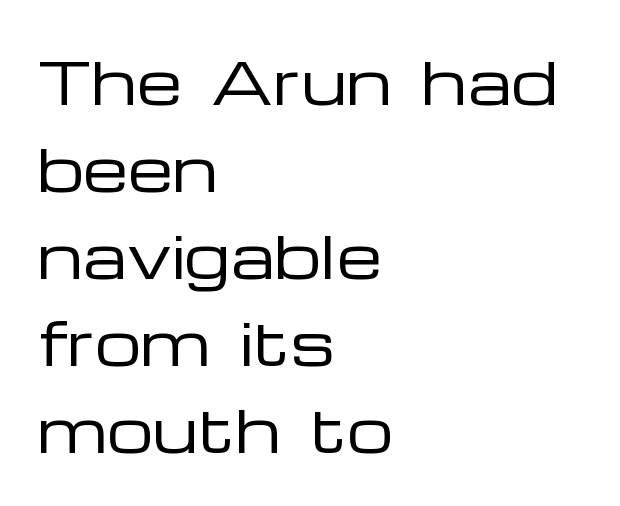
Q: Is the text bold? A: No.
Q: Is the text italic (slanted)? A: No, it is upright.
Q: Is the typeface a serif or a sans-serif typeface? A: Sans-serif.
Q: Is the text underlined? A: No.
Q: How is the paragraph aligned? A: Left-aligned.
Q: Is the spacing between letters normal or unusually wide? A: Normal.
Q: Is the spacing between lines tight, normal or loose? A: Normal.
Q: Width (condensed, normal, or wide)? A: Wide.
Q: Stroke contrast? A: Low.
Q: x-height? A: Medium.
Q: Monospaced? A: No.
